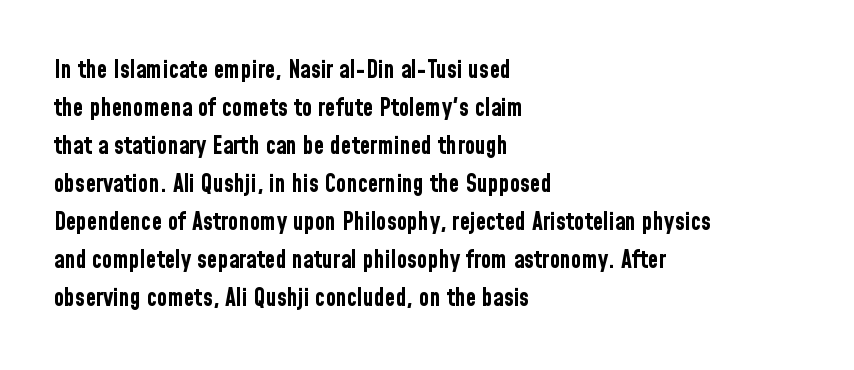
{"italic": "no", "bold": "yes", "underline": "no", "align": "left", "line_spacing": "normal", "line_spacing_ratio": 1.58, "letter_spacing": "normal", "letter_spacing_em": 0.0, "glyph_px": 24}
